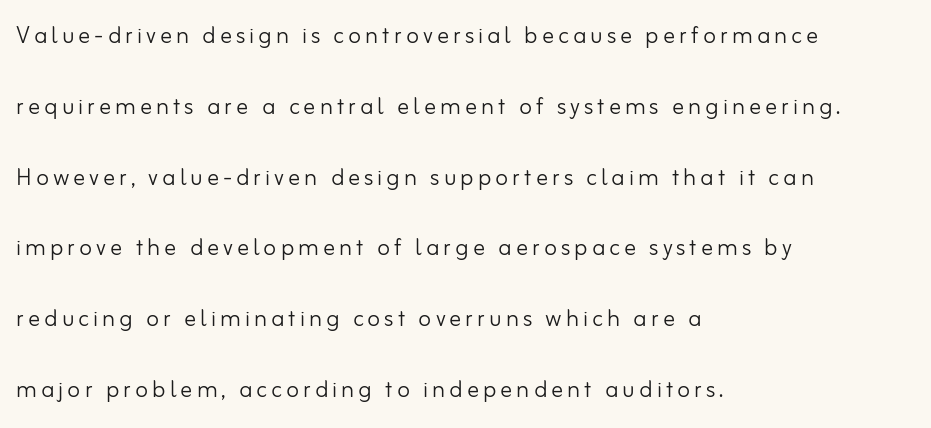
Notice the wide empty band between every row — that's loose leading. Nope, no serifs anywhere on these letters. Casual observation: everything's shoved over to the left. When letters stand straight like this, we call the style roman or upright. Spacing verdict: proportional, widths tailored to each character. Quick note: underline off.
